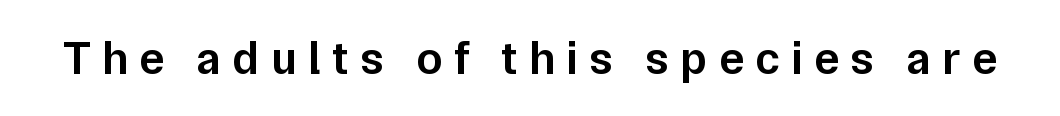
{"serif": "no", "italic": "no", "bold": "semi", "weight": "semibold", "width": "normal", "stroke_contrast": "low", "x_height": "medium", "monospaced": "no", "underline": "no", "letter_spacing": "wide", "letter_spacing_em": 0.24, "glyph_px": 47}
